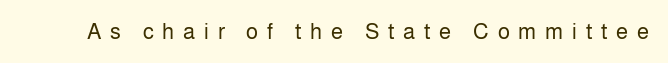
{"italic": "no", "bold": "no", "underline": "no", "letter_spacing": "wide", "letter_spacing_em": 0.4, "glyph_px": 22}
